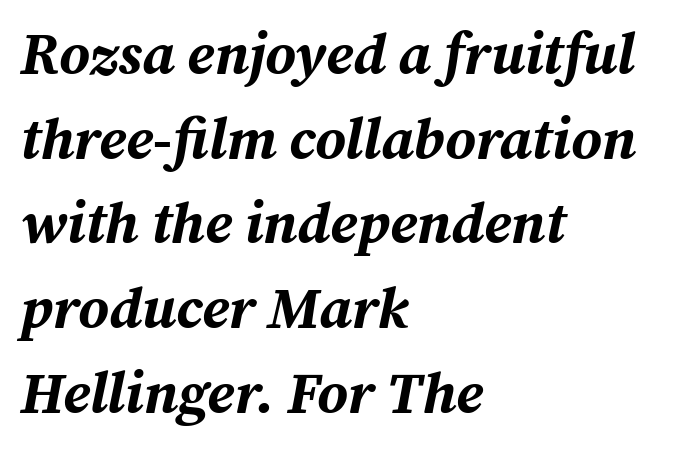
Q: Is the text bold? A: Yes.
Q: Is the text italic (slanted)? A: Yes, it leans right by about 12 degrees.
Q: Is the text underlined? A: No.
Q: How is the paragraph aligned? A: Left-aligned.
Q: Is the spacing between letters normal or unusually wide? A: Normal.
Q: Is the spacing between lines tight, normal or loose? A: Normal.
Q: Width (condensed, normal, or wide)? A: Normal.
Q: Stroke contrast? A: Medium.
Q: x-height? A: Medium.
Q: Monospaced? A: No.
